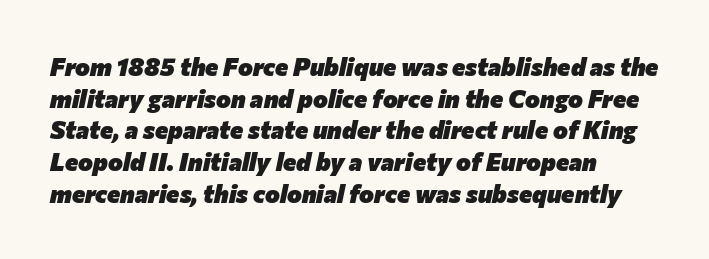
Does the weight exceed regular? Yes, all the way to bold. Emphasis-style slanted type is in use. Characters follow at the spacing the type designer built in. Line spacing here is normal. The space beneath each line is pristine and unruled.
